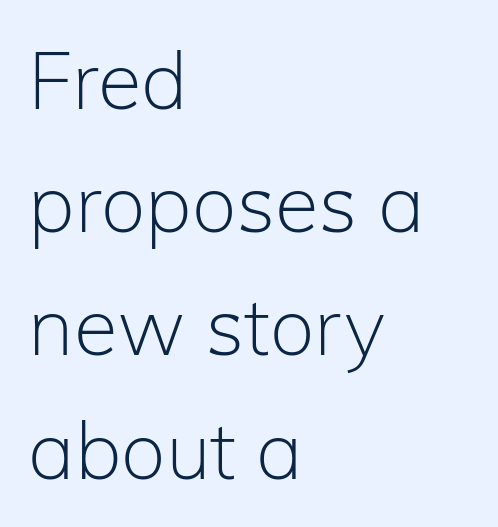
The designer went with a sans here, leaving each stem footless. The letters sit at their default tracking, neither squeezed nor spread. Character widths vary here, with narrow letters taking less room than wide ones. The vertical gap from one line to the next is medium. If you drew a line through each stem, it would be perfectly vertical. A classic flush-left, rag-right setting is used for this passage.
